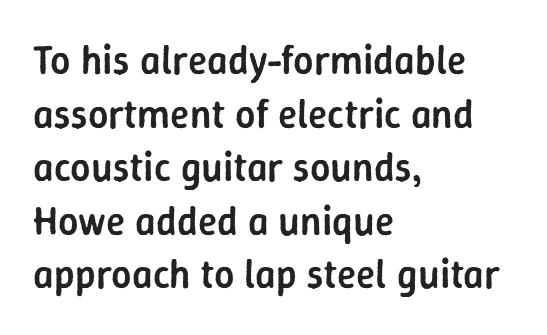
This rendering features lettering with no underline. I'd describe the lettering as semibold — firm but not a full bold. Is there any slant? The stems are plumb. The characters display no serif detailing; their extremities are plain. Think of a printed novel: that variable character pitch is what you see here.
